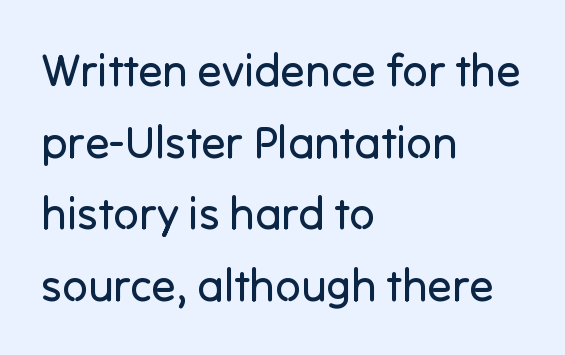
{"serif": "no", "italic": "no", "bold": "no", "weight": "regular", "width": "normal", "stroke_contrast": "low", "x_height": "medium", "monospaced": "no", "underline": "no", "align": "left", "line_spacing": "normal", "line_spacing_ratio": 1.59, "letter_spacing": "normal", "letter_spacing_em": 0.0, "glyph_px": 45}
